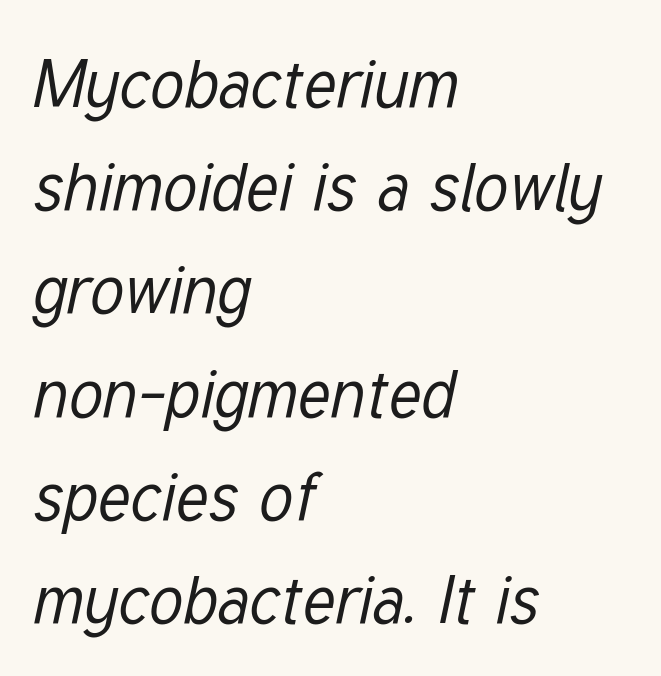
Q: Is the text bold? A: No.
Q: Is the text italic (slanted)? A: Yes, it leans right by about 12 degrees.
Q: Is the text underlined? A: No.
Q: How is the paragraph aligned? A: Left-aligned.
Q: Is the spacing between letters normal or unusually wide? A: Normal.
Q: Is the spacing between lines tight, normal or loose? A: Normal.
Q: Width (condensed, normal, or wide)? A: Condensed.
Q: Stroke contrast? A: Low.
Q: x-height? A: Medium.
Q: Monospaced? A: No.
